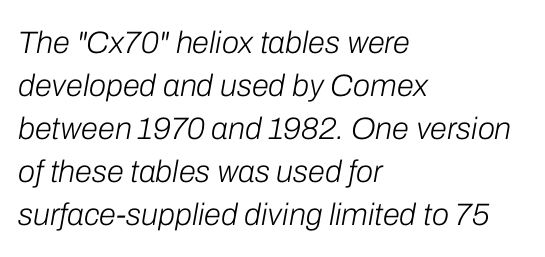
{"italic": "yes", "lean": "right", "slant_degrees": 10, "bold": "no", "weight": "light", "width": "normal", "stroke_contrast": "low", "x_height": "medium", "monospaced": "no", "underline": "no", "align": "left", "line_spacing": "normal", "line_spacing_ratio": 1.39, "letter_spacing": "normal", "letter_spacing_em": 0.0, "glyph_px": 31}
